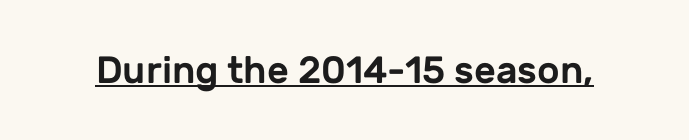
{"serif": "no", "italic": "no", "width": "normal", "stroke_contrast": "low", "x_height": "medium", "monospaced": "no", "underline": "yes", "letter_spacing": "normal", "letter_spacing_em": 0.0, "glyph_px": 38}
